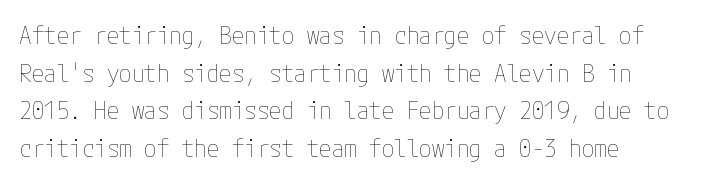
The image shows 25 px text type, upright; set normal line spacing (1.51x), normal letter spacing, not underlined.
